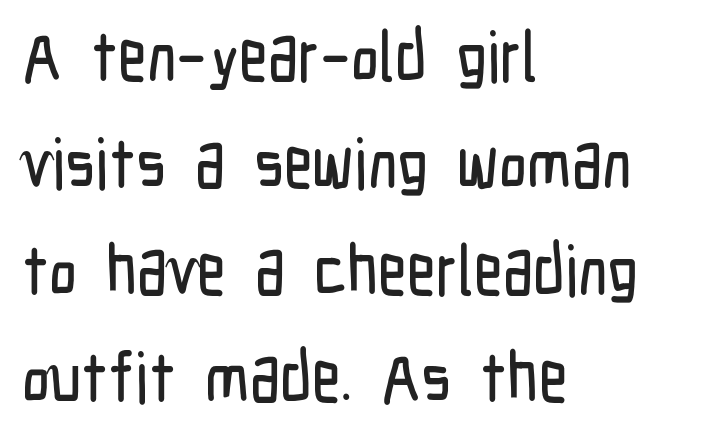
{"serif": "no", "italic": "no", "width": "condensed", "stroke_contrast": "low", "x_height": "medium", "monospaced": "no", "underline": "no", "align": "left", "line_spacing": "normal", "line_spacing_ratio": 1.53, "letter_spacing": "normal", "letter_spacing_em": 0.0, "glyph_px": 70}
